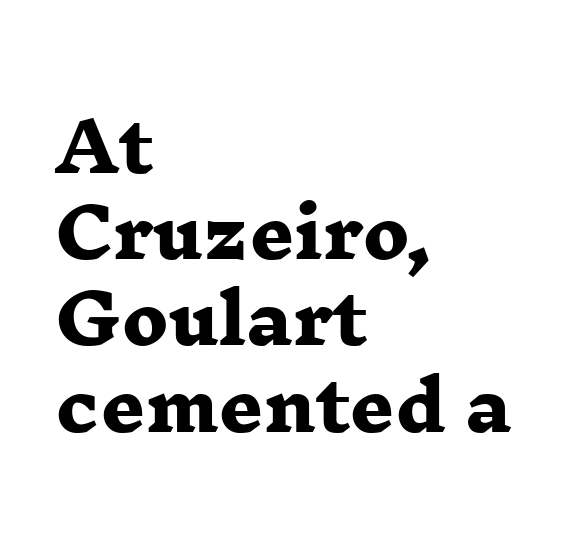
Q: Is the text bold? A: Yes.
Q: Is the typeface a serif or a sans-serif typeface? A: Serif.
Q: Is the text underlined? A: No.
Q: How is the paragraph aligned? A: Left-aligned.
Q: Is the spacing between letters normal or unusually wide? A: Normal.
Q: Is the spacing between lines tight, normal or loose? A: Normal.
Q: Width (condensed, normal, or wide)? A: Wide.
Q: Stroke contrast? A: Low.
Q: x-height? A: Medium.
Q: Monospaced? A: No.
